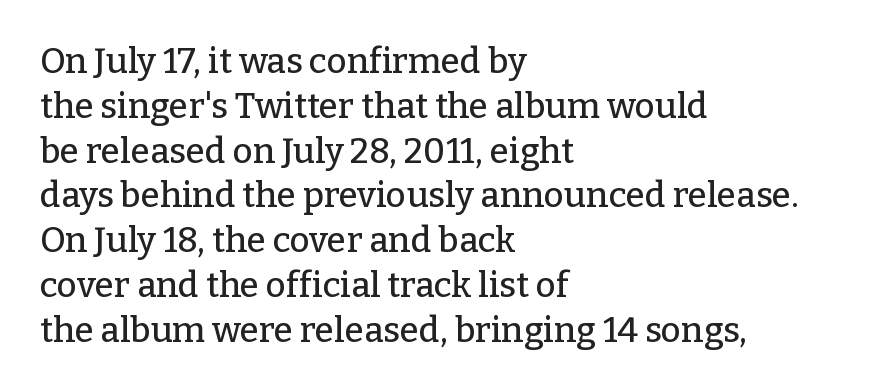
The image shows 35 px serif type, upright; set left-aligned, normal line spacing (1.28x), normal letter spacing, not underlined; low stroke contrast and a medium x-height.
